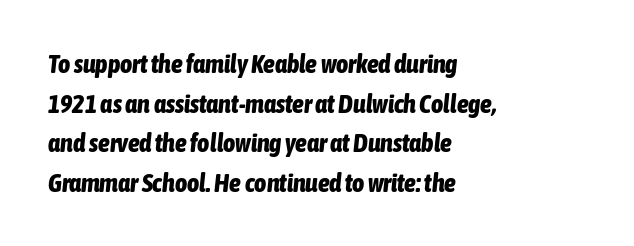
Q: Is the text bold? A: Yes.
Q: Is the text italic (slanted)? A: Yes, it leans right by about 6 degrees.
Q: Is the text underlined? A: No.
Q: How is the paragraph aligned? A: Left-aligned.
Q: Is the spacing between letters normal or unusually wide? A: Normal.
Q: Is the spacing between lines tight, normal or loose? A: Normal.
